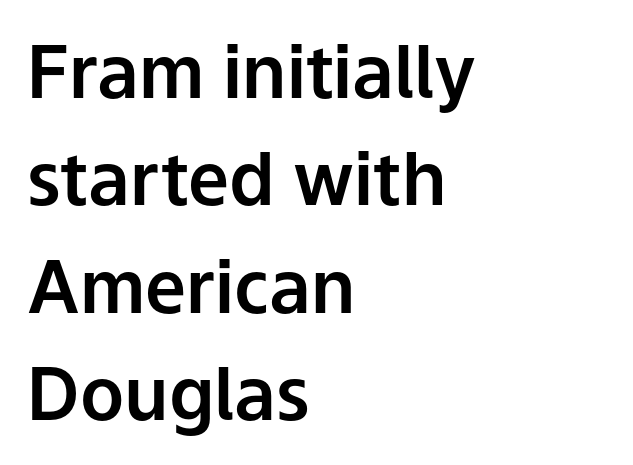
{"serif": "no", "italic": "no", "width": "normal", "stroke_contrast": "low", "x_height": "medium", "monospaced": "no", "underline": "no", "align": "left", "line_spacing": "normal", "line_spacing_ratio": 1.47, "letter_spacing": "normal", "letter_spacing_em": 0.0, "glyph_px": 73}
